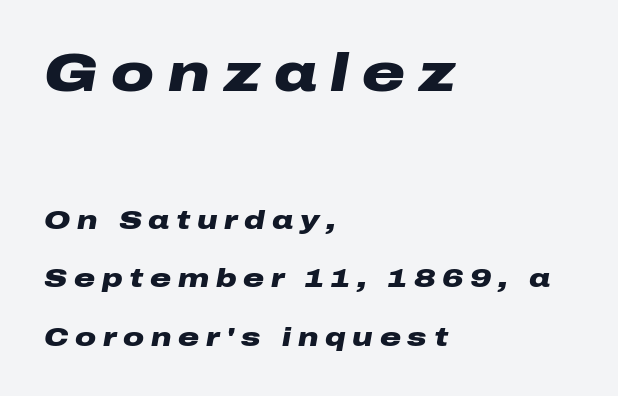
Q: Is the text bold? A: Yes.
Q: Is the text italic (slanted)? A: Yes, it leans right by about 10 degrees.
Q: Is the text underlined? A: No.
Q: How is the paragraph aligned? A: Left-aligned.
Q: Is the spacing between letters normal or unusually wide? A: Unusually wide.
Q: Is the spacing between lines tight, normal or loose? A: Loose.
Q: Which block of text is set in a larger size, the first (top) or the second (bottom)? A: The first (top) one.
Q: Width (condensed, normal, or wide)? A: Wide.
Q: Stroke contrast? A: Low.
Q: x-height? A: Medium.
Q: Monospaced? A: No.
